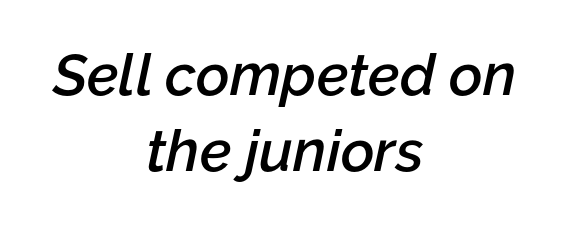
The image shows 58 px semibold type, italic (leaning right); set centered, normal line spacing (1.31x), normal letter spacing, not underlined; low stroke contrast and a medium x-height.
